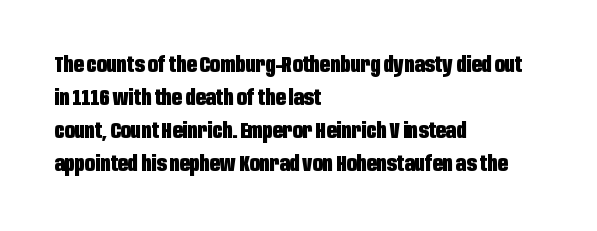
{"italic": "no", "bold": "yes", "underline": "no", "align": "left", "line_spacing": "normal", "line_spacing_ratio": 1.5, "letter_spacing": "normal", "letter_spacing_em": 0.0, "glyph_px": 22}
